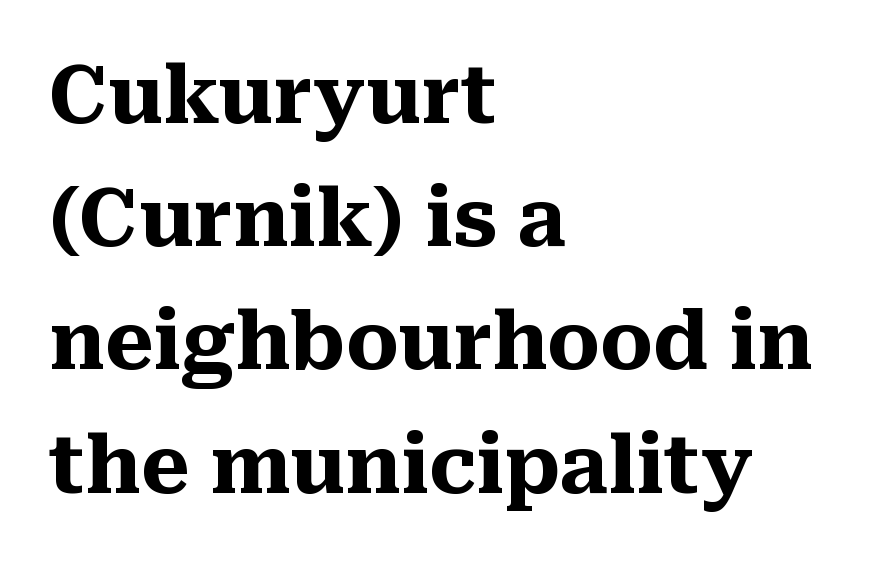
Q: Is the text bold? A: Yes.
Q: Is the text italic (slanted)? A: No, it is upright.
Q: Is the typeface a serif or a sans-serif typeface? A: Serif.
Q: Is the text underlined? A: No.
Q: How is the paragraph aligned? A: Left-aligned.
Q: Is the spacing between letters normal or unusually wide? A: Normal.
Q: Is the spacing between lines tight, normal or loose? A: Normal.
Q: Width (condensed, normal, or wide)? A: Normal.
Q: Stroke contrast? A: Medium.
Q: x-height? A: Medium.
Q: Monospaced? A: No.
